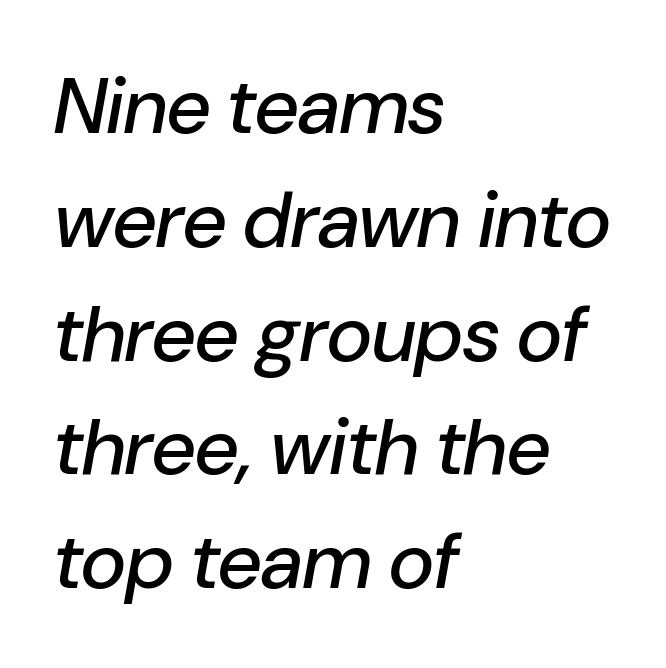
{"italic": "yes", "lean": "right", "slant_degrees": 10, "width": "normal", "stroke_contrast": "low", "x_height": "medium", "monospaced": "no", "underline": "no", "align": "left", "line_spacing": "normal", "line_spacing_ratio": 1.44, "letter_spacing": "normal", "letter_spacing_em": 0.0, "glyph_px": 79}
